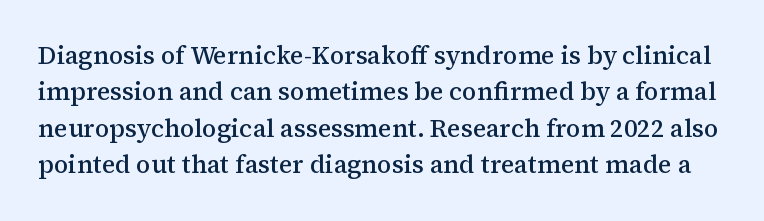
Q: Is the text bold? A: Semi-bold.
Q: Is the text italic (slanted)? A: No, it is upright.
Q: Is the text underlined? A: No.
Q: Is the spacing between letters normal or unusually wide? A: Normal.
Q: Is the spacing between lines tight, normal or loose? A: Normal.
